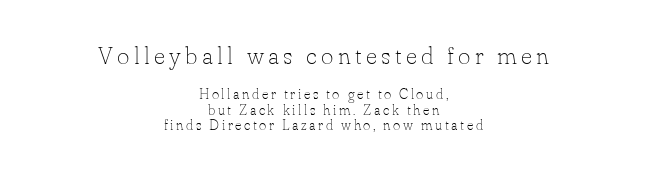
{"italic": "no", "bold": "no", "underline": "no", "align": "center", "line_spacing": "tight", "line_spacing_ratio": 1.09, "larger_block": "first", "size_ratio": 1.71, "glyph_px": 24}
